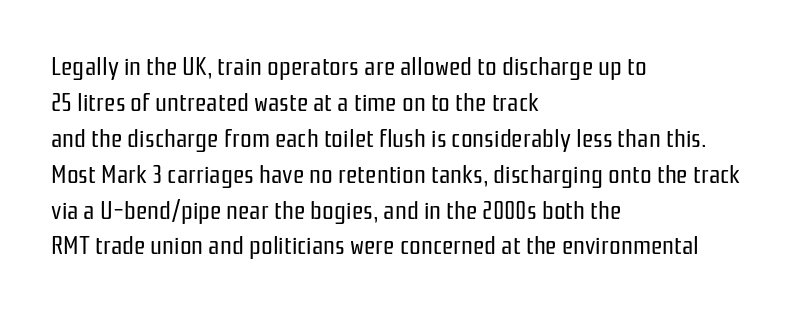
{"italic": "no", "bold": "no", "underline": "no", "align": "left", "line_spacing": "normal", "line_spacing_ratio": 1.38, "letter_spacing": "normal", "letter_spacing_em": 0.0, "glyph_px": 26}
